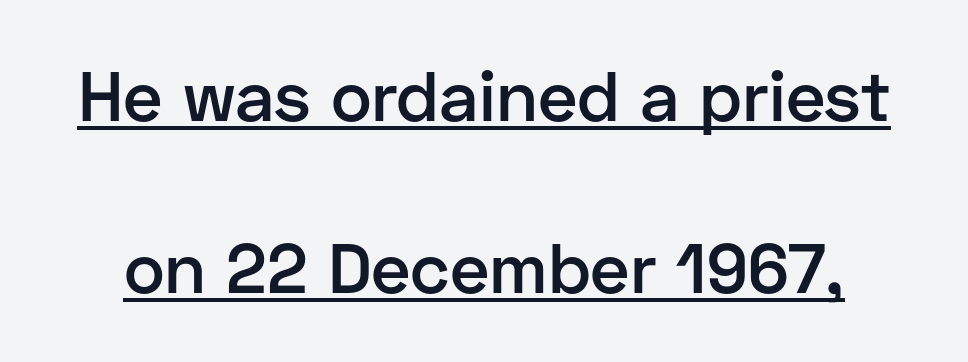
The specimen reads as upright at a glance. Students, note that the glyphs here touch the page at normal intervals. This rendering employs a face without finishing strokes, i.e., a sans-serif. Character widths vary here, with narrow letters taking less room than wide ones. A baseline rule has been typeset under these characters. Every letter is mildly thick-stroked: semibold rather than bold.
